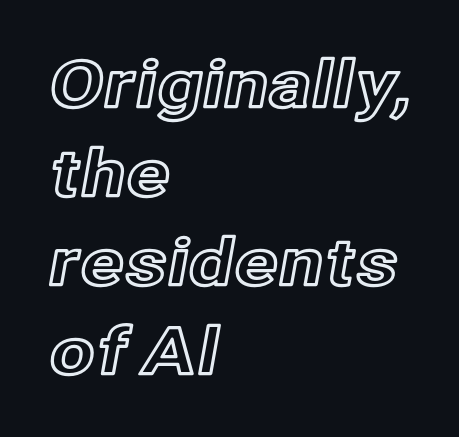
{"width": "normal", "x_height": "medium", "monospaced": "no", "underline": "no", "align": "left", "line_spacing": "normal", "line_spacing_ratio": 1.37, "letter_spacing": "normal", "letter_spacing_em": 0.0, "glyph_px": 65}
